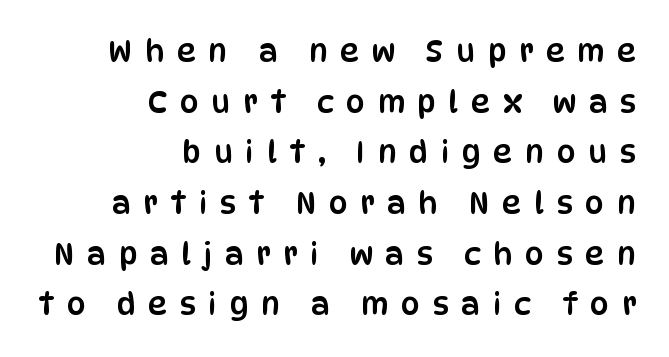
{"serif": "no", "italic": "no", "width": "condensed", "stroke_contrast": "low", "x_height": "large", "monospaced": "no", "underline": "no", "align": "right", "line_spacing": "normal", "line_spacing_ratio": 1.69, "letter_spacing": "wide", "letter_spacing_em": 0.42, "glyph_px": 30}
